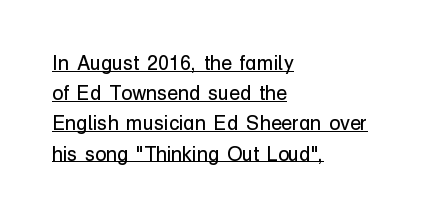
The image shows 20 px text type, upright; set left-aligned, normal line spacing (1.51x), normal letter spacing, underlined.
